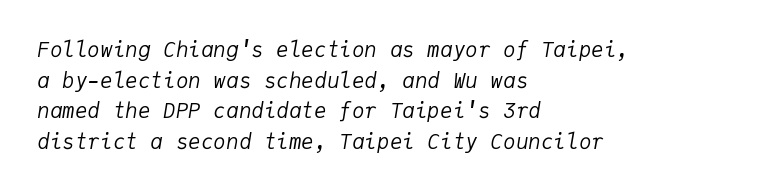
{"italic": "yes", "lean": "right", "slant_degrees": 9, "bold": "no", "underline": "no", "align": "left", "line_spacing": "normal", "line_spacing_ratio": 1.46, "letter_spacing": "normal", "letter_spacing_em": 0.0, "glyph_px": 21}
